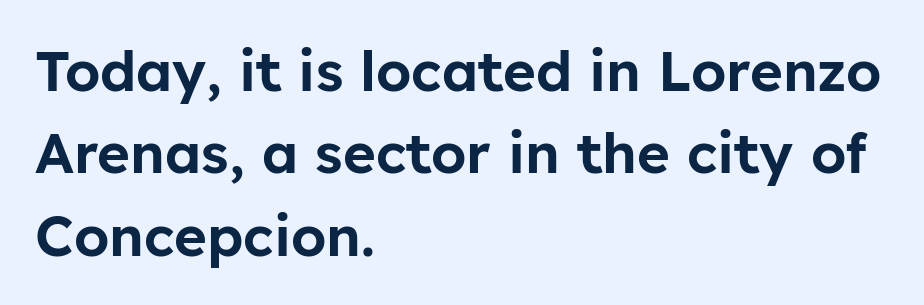
{"serif": "no", "italic": "no", "width": "normal", "stroke_contrast": "low", "x_height": "medium", "monospaced": "no", "underline": "no", "align": "left", "line_spacing": "normal", "line_spacing_ratio": 1.47, "letter_spacing": "normal", "letter_spacing_em": 0.0, "glyph_px": 56}
